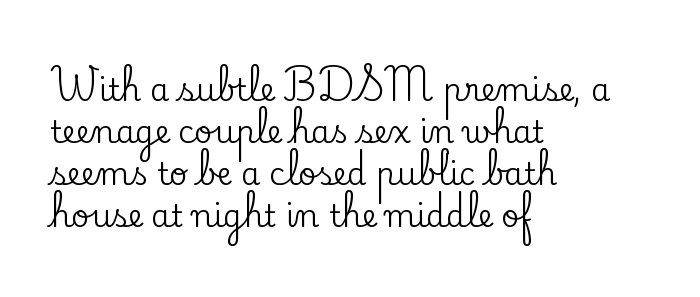
The image shows 31 px serif type, upright; set left-aligned, normal line spacing (1.36x), normal letter spacing, not underlined; low stroke contrast and a small x-height.
